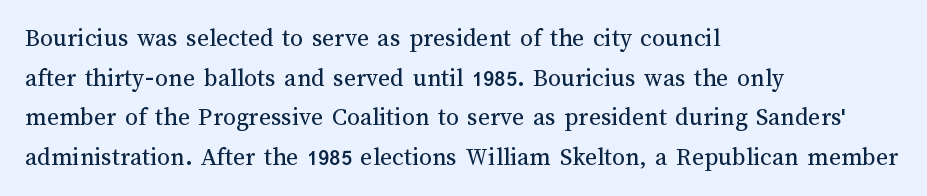
The image shows 26 px text type, upright; set left-aligned, normal line spacing (1.52x), normal letter spacing, not underlined.
